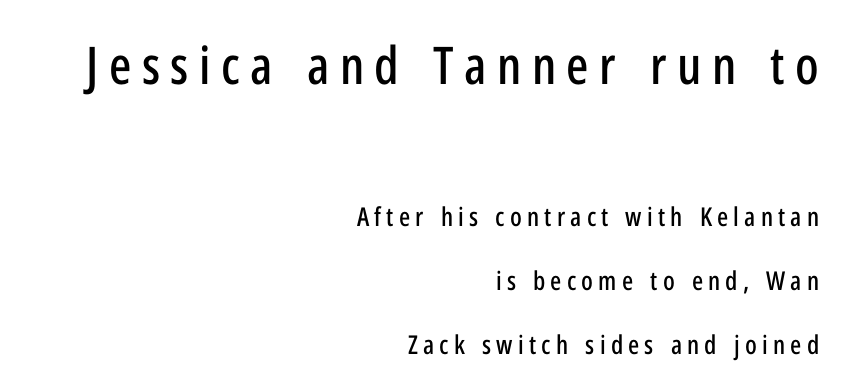
{"serif": "no", "italic": "no", "width": "condensed", "stroke_contrast": "low", "x_height": "medium", "monospaced": "no", "underline": "no", "align": "right", "line_spacing": "loose", "line_spacing_ratio": 2.47, "letter_spacing": "wide", "letter_spacing_em": 0.2, "larger_block": "first", "size_ratio": 2.0, "glyph_px": 52}
